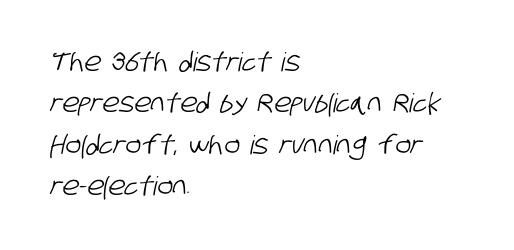
Beneath every word, the page is bare. Visually the block forms a straight wall on the left and a jagged coastline on the right. The lines sit at an ordinary, default distance from one another. A typesetter would call this zero additional tracking.
